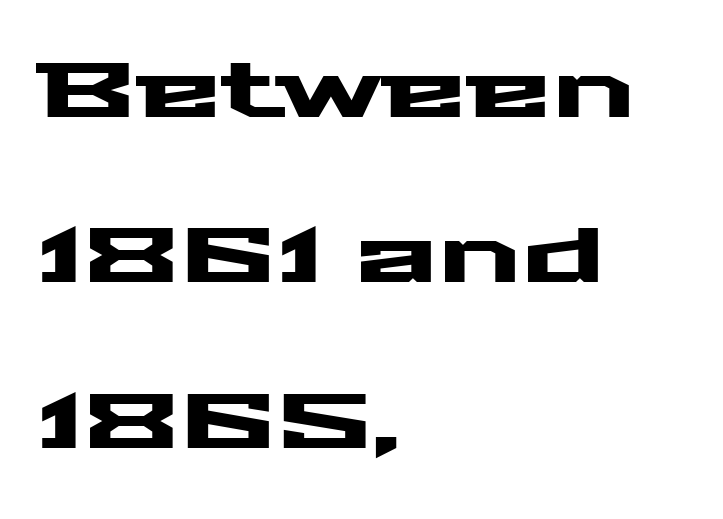
Q: Is the text italic (slanted)? A: No, it is upright.
Q: Is the typeface a serif or a sans-serif typeface? A: Sans-serif.
Q: Is the text underlined? A: No.
Q: How is the paragraph aligned? A: Left-aligned.
Q: Is the spacing between letters normal or unusually wide? A: Normal.
Q: Is the spacing between lines tight, normal or loose? A: Loose.
Q: Width (condensed, normal, or wide)? A: Wide.
Q: Stroke contrast? A: Medium.
Q: x-height? A: Medium.
Q: Monospaced? A: No.
